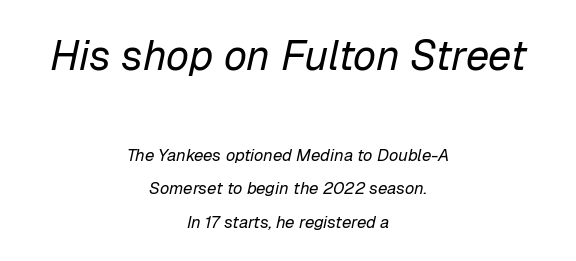
{"italic": "yes", "lean": "right", "slant_degrees": 12, "bold": "no", "weight": "regular", "width": "normal", "stroke_contrast": "low", "x_height": "medium", "monospaced": "no", "underline": "no", "align": "center", "line_spacing": "loose", "line_spacing_ratio": 1.96, "letter_spacing": "normal", "letter_spacing_em": 0.0, "larger_block": "first", "size_ratio": 2.47, "glyph_px": 42}
